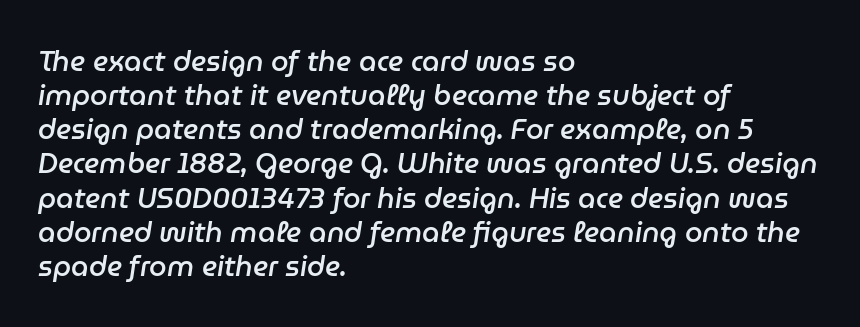
Character widths vary here, with narrow letters taking less room than wide ones. Inter-character spacing is left at the font's built-in metrics. This rendering features lettering with no underline. The whole block is typeset with a tilt.
